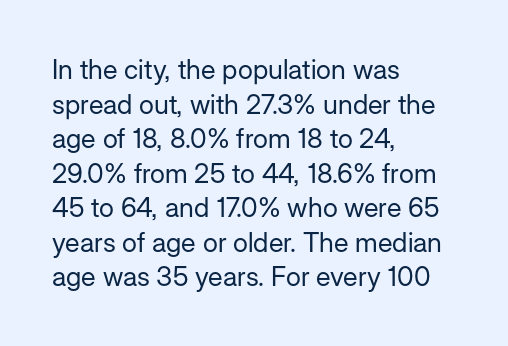
Q: Is the text bold? A: No.
Q: Is the text italic (slanted)? A: No, it is upright.
Q: Is the text underlined? A: No.
Q: How is the paragraph aligned? A: Left-aligned.
Q: Is the spacing between letters normal or unusually wide? A: Normal.
Q: Is the spacing between lines tight, normal or loose? A: Normal.
